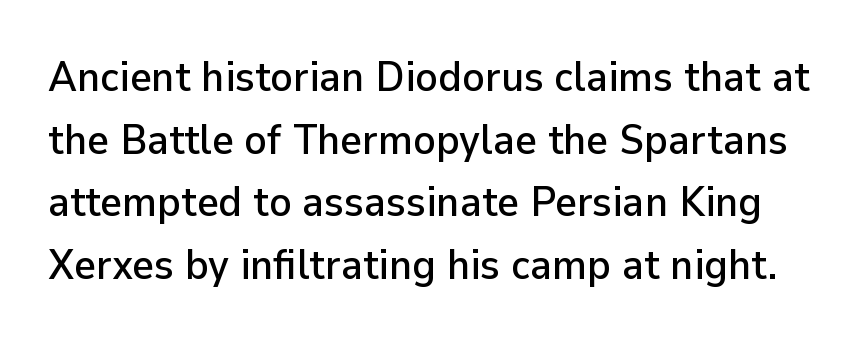
{"serif": "no", "italic": "no", "width": "normal", "stroke_contrast": "low", "x_height": "medium", "monospaced": "no", "underline": "no", "line_spacing": "normal", "line_spacing_ratio": 1.49, "letter_spacing": "normal", "letter_spacing_em": 0.0, "glyph_px": 42}
